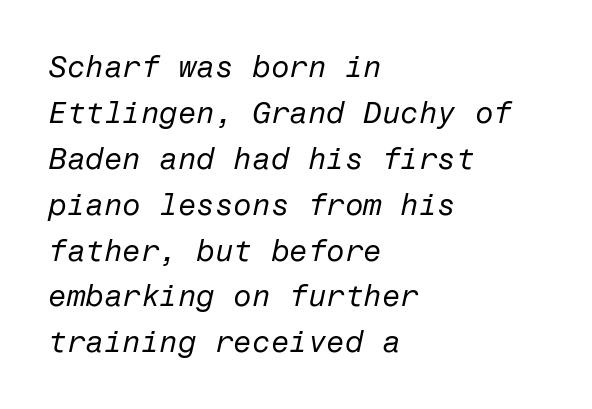
These lines keep a tight, regular rhythm from letter to letter. The leading is moderate, giving the passage an even texture. Ink coverage per letter is moderate at most. Underlining? Definitely not there. Notice how the stems are inclined rather than vertical — that's the hallmark of italics. The ragged edge is on the right, which tells us the setting is flush left.
